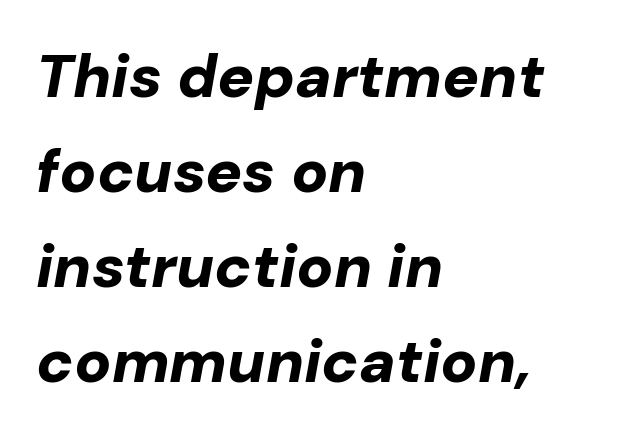
{"italic": "yes", "lean": "right", "slant_degrees": 10, "bold": "yes", "weight": "bold", "width": "normal", "stroke_contrast": "low", "x_height": "medium", "monospaced": "no", "underline": "no", "align": "left", "line_spacing": "normal", "line_spacing_ratio": 1.56, "letter_spacing": "normal", "letter_spacing_em": 0.0, "glyph_px": 61}
